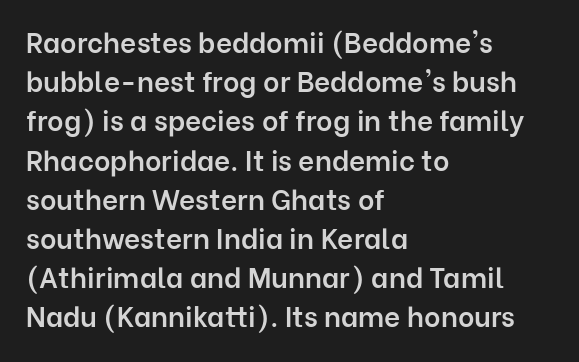
{"serif": "no", "italic": "no", "bold": "semi", "weight": "semibold", "width": "normal", "stroke_contrast": "low", "x_height": "medium", "monospaced": "no", "underline": "no", "align": "left", "line_spacing": "normal", "line_spacing_ratio": 1.4, "letter_spacing": "normal", "letter_spacing_em": 0.0, "glyph_px": 28}
